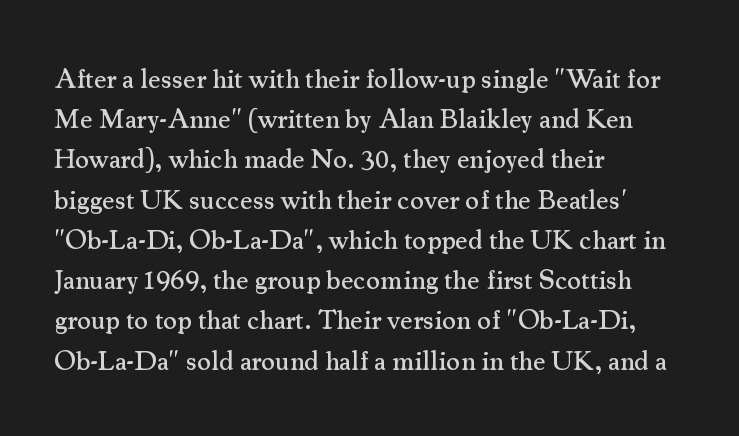
Q: Is the text italic (slanted)? A: No, it is upright.
Q: Is the text underlined? A: No.
Q: How is the paragraph aligned? A: Left-aligned.
Q: Is the spacing between letters normal or unusually wide? A: Normal.
Q: Is the spacing between lines tight, normal or loose? A: Normal.
